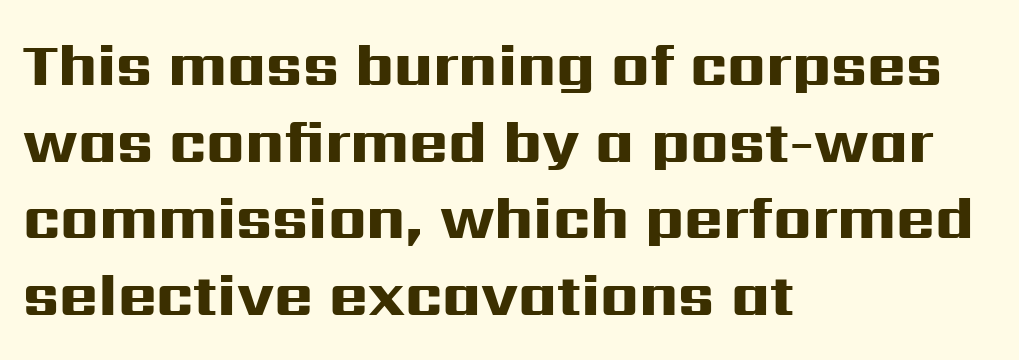
The image shows 59 px heavy, wide sans-serif type, upright; set left-aligned, normal line spacing (1.3x), normal letter spacing, not underlined; high stroke contrast and a medium x-height.
